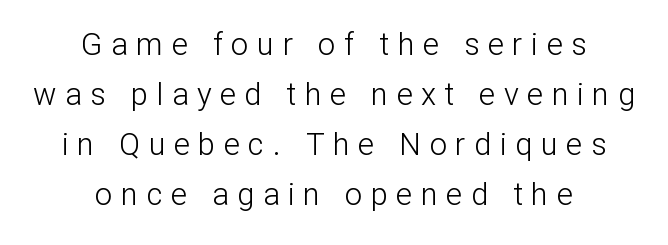
Q: Is the text bold? A: No.
Q: Is the text italic (slanted)? A: No, it is upright.
Q: Is the typeface a serif or a sans-serif typeface? A: Sans-serif.
Q: Is the text underlined? A: No.
Q: How is the paragraph aligned? A: Centered.
Q: Is the spacing between letters normal or unusually wide? A: Unusually wide.
Q: Is the spacing between lines tight, normal or loose? A: Normal.
Q: Width (condensed, normal, or wide)? A: Normal.
Q: Stroke contrast? A: Low.
Q: x-height? A: Medium.
Q: Monospaced? A: No.
